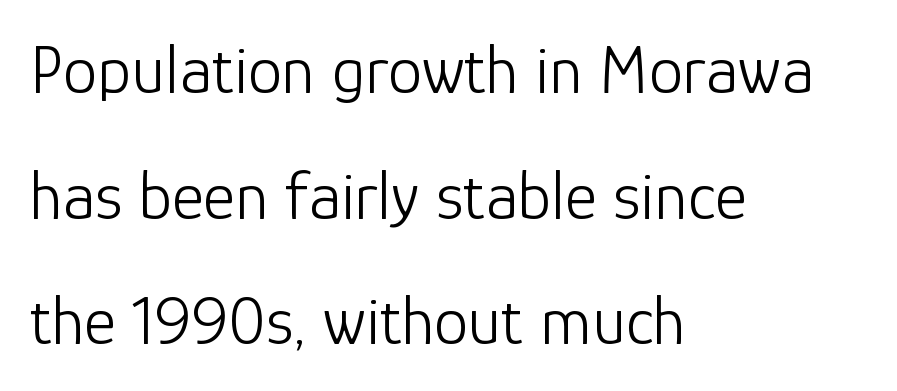
{"serif": "no", "italic": "no", "bold": "no", "weight": "light", "width": "normal", "stroke_contrast": "low", "x_height": "medium", "monospaced": "no", "underline": "no", "align": "left", "line_spacing_ratio": 1.82, "letter_spacing": "normal", "letter_spacing_em": 0.0, "glyph_px": 69}
